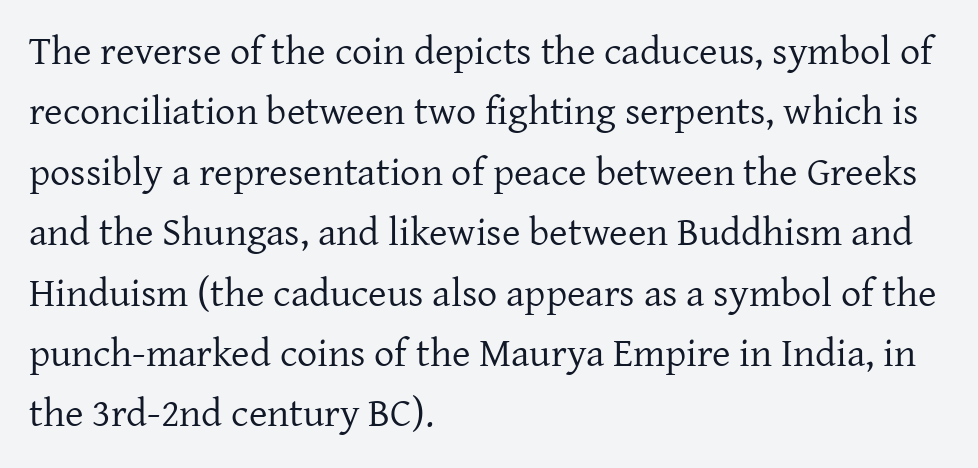
A clean baseline with only descenders dipping below it. A typesetter would call this zero additional tracking. Unbolded letterforms with no extra heft. The leading is moderate, giving the passage an even texture. The lines are quadded left.
